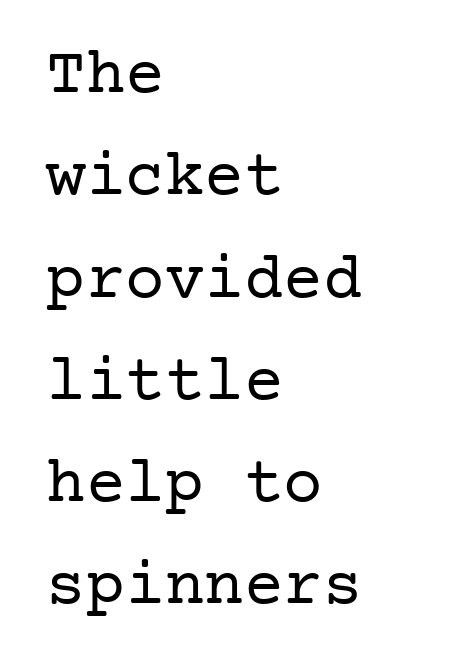
{"serif": "yes", "italic": "no", "bold": "no", "weight": "regular", "width": "normal", "stroke_contrast": "low", "x_height": "medium", "underline": "no", "align": "left", "line_spacing": "normal", "line_spacing_ratio": 1.55, "letter_spacing": "normal", "letter_spacing_em": 0.0, "glyph_px": 66}
